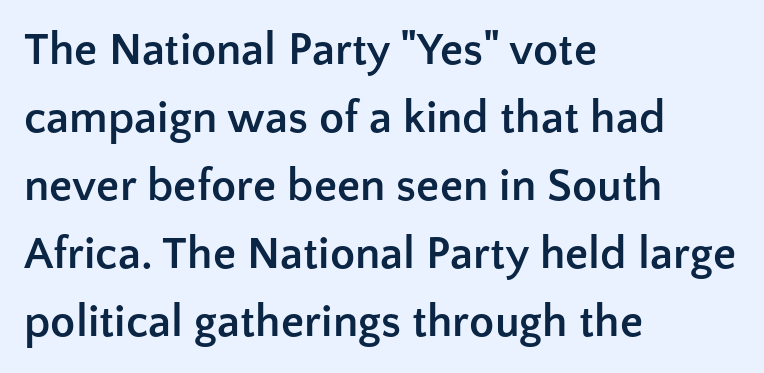
{"serif": "no", "italic": "no", "bold": "yes", "weight": "semibold", "width": "normal", "stroke_contrast": "low", "x_height": "medium", "monospaced": "no", "underline": "no", "align": "left", "line_spacing": "normal", "line_spacing_ratio": 1.48, "letter_spacing": "normal", "letter_spacing_em": 0.0, "glyph_px": 46}
